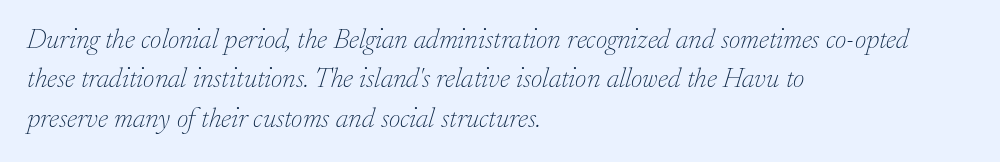
{"serif": "yes", "italic": "yes", "lean": "right", "slant_degrees": 17, "bold": "no", "weight": "thin", "width": "normal", "stroke_contrast": "low", "x_height": "small", "monospaced": "no", "underline": "no", "align": "left", "line_spacing": "normal", "line_spacing_ratio": 1.41, "letter_spacing": "normal", "letter_spacing_em": 0.0, "glyph_px": 28}
